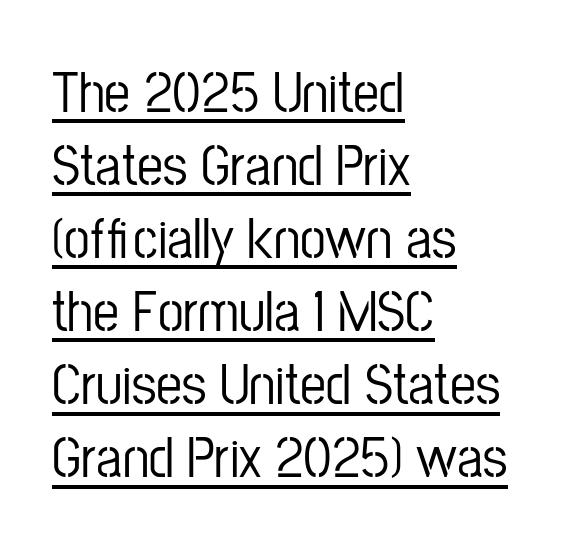
{"serif": "no", "italic": "no", "width": "condensed", "stroke_contrast": "low", "x_height": "medium", "monospaced": "no", "underline": "yes", "align": "left", "line_spacing": "normal", "line_spacing_ratio": 1.26, "letter_spacing": "normal", "letter_spacing_em": 0.0, "glyph_px": 58}
